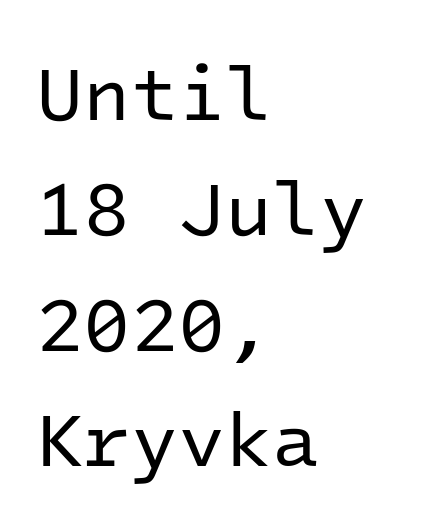
This is the regular roman posture of the typeface. If you measured baseline to baseline, you'd find a middling distance. Ink coverage per letter is moderate at most. The font family rendered here belongs to the sans-serif group. Nobody drew a line under any word here.
